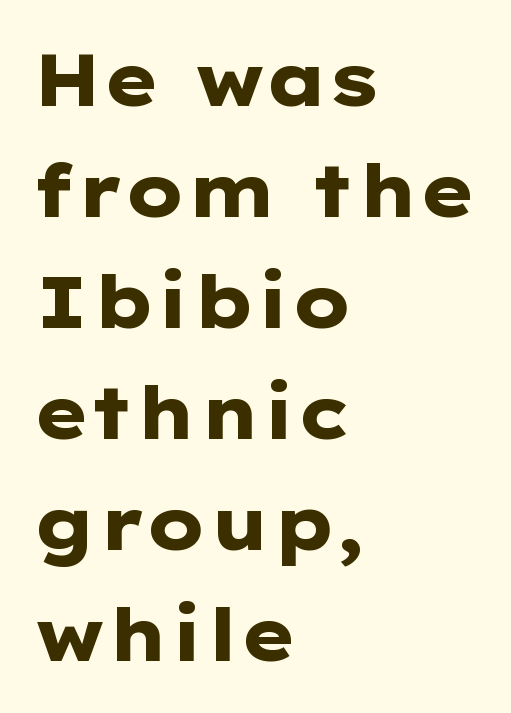
The image shows 73 px heavy, wide sans-serif type, upright; set left-aligned, normal line spacing (1.52x), normal letter spacing, not underlined; low stroke contrast and a medium x-height.
